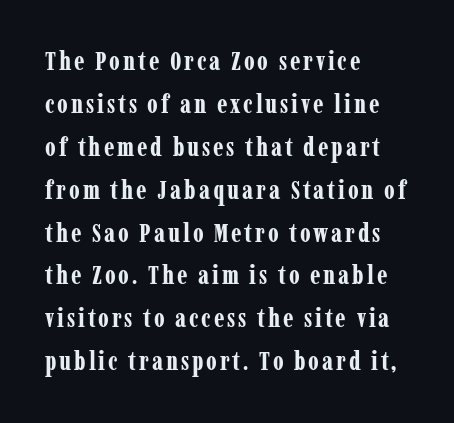
Every letter is thick-stroked: bold, no question. Words float on clear page, feet unadorned. Nope, not italic — everything's standing straight. Successive baselines arrive at the customary interval.
